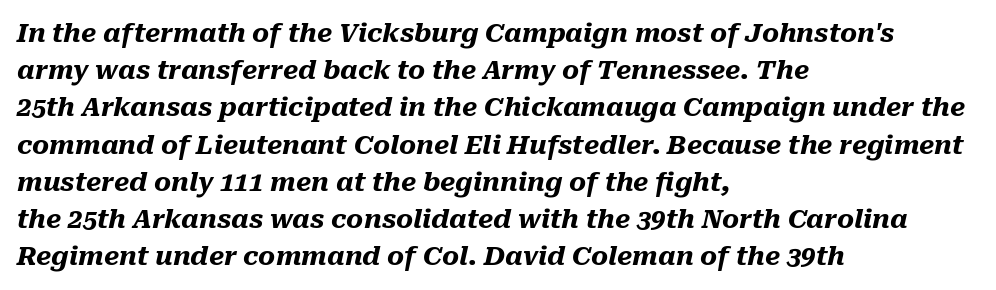
An italicized treatment has been applied to the whole sample. Quick note: underline off. The leading is moderate, giving the passage an even texture. Notice how the passage keeps a crisp vertical edge on the left only. The line texture is even and compact thanks to regular tracking.
